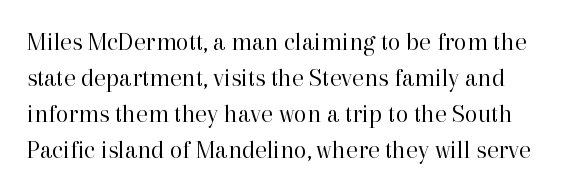
{"italic": "no", "bold": "no", "underline": "no", "line_spacing": "normal", "line_spacing_ratio": 1.38, "letter_spacing": "normal", "letter_spacing_em": 0.0, "glyph_px": 26}
